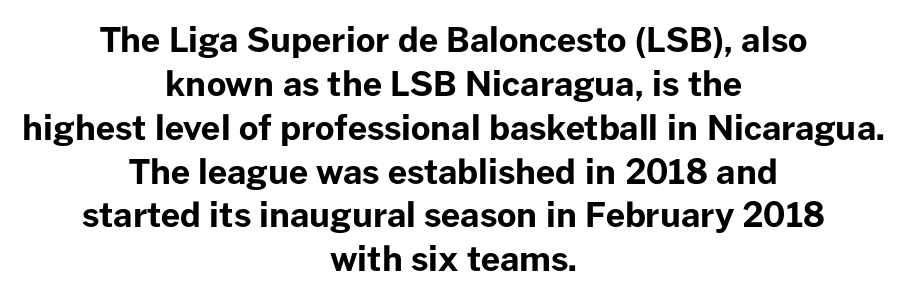
{"serif": "no", "italic": "no", "bold": "yes", "weight": "bold", "width": "normal", "stroke_contrast": "low", "x_height": "medium", "monospaced": "no", "underline": "no", "align": "center", "line_spacing": "normal", "line_spacing_ratio": 1.29, "letter_spacing": "normal", "letter_spacing_em": 0.0, "glyph_px": 34}
